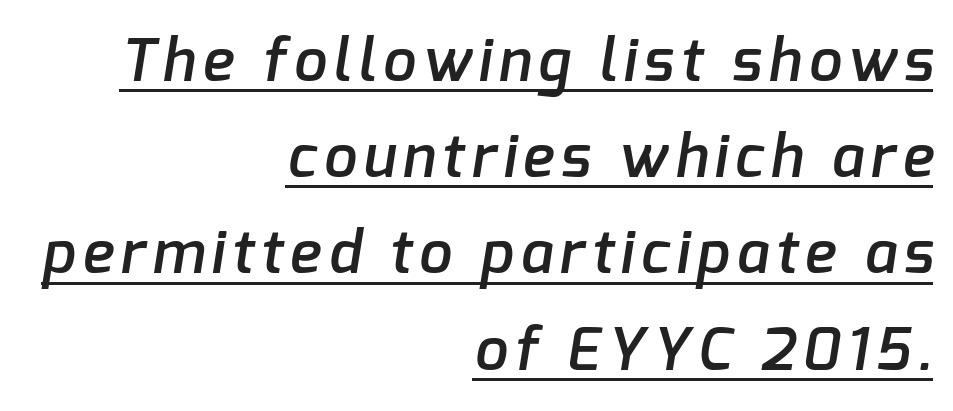
The image shows 59 px semibold sans-serif type; set right-aligned, normal line spacing (1.63x), underlined; low stroke contrast and a medium x-height.
